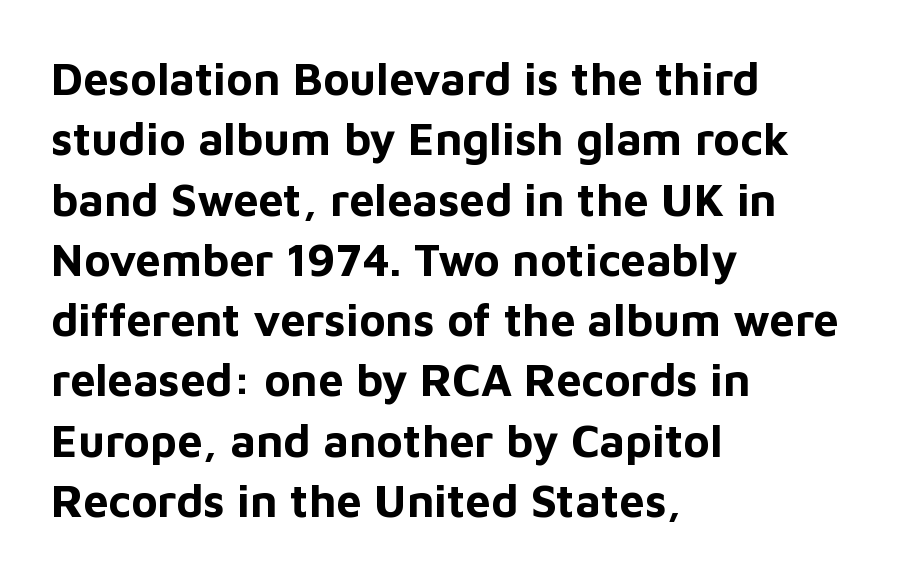
Caption: standard tracking, unaltered. Check under the words: just untouched page. Teacher's note: observe the even left margin — that is flush-left alignment. Stroke thickness is high; the sample reads as a true bold.
